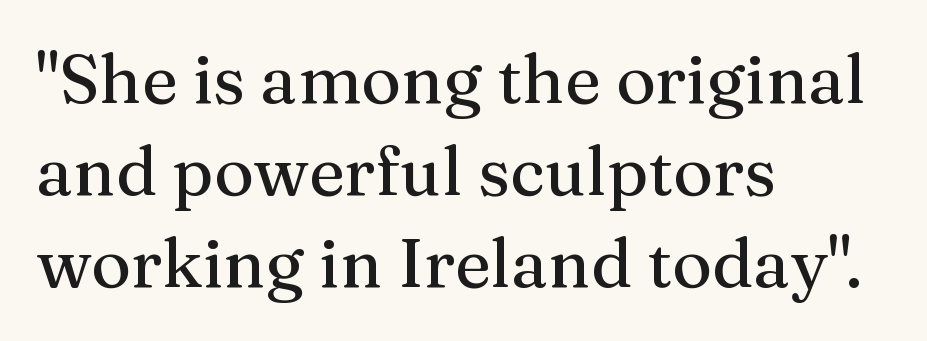
The image shows 68 px serif type, upright; set left-aligned, normal line spacing (1.35x), normal letter spacing, not underlined; medium stroke contrast and a medium x-height.
